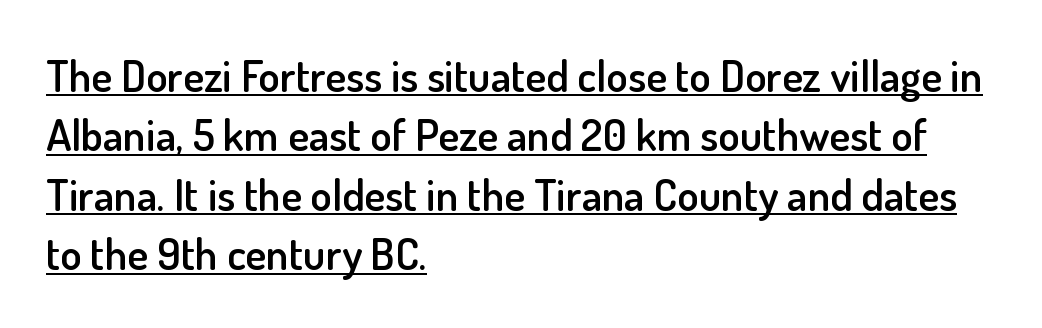
Underlined type. In terms of leading, this rendering sits right in the middle. Which margin do the lines hug? The left one — the right edge is uneven. Strokes here are thickened, but only to semibold level. Does the lettering tilt? It doesn't — this is upright.
